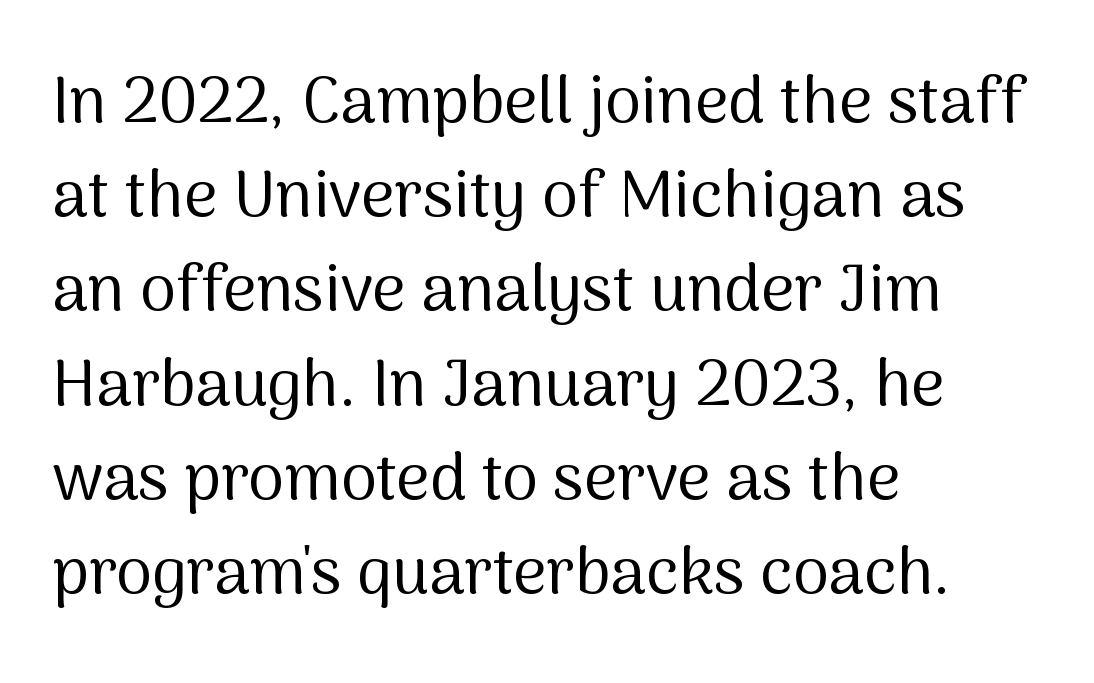
Do the characters align in a grid? No, the font is proportional. This rendering leaves character spacing at its baseline value. The rag falls on the right side of this text block. Regarding leading, the lines here are spaced in the standard way. What kind of face is this? One without serifs — a sans. Plain, unruled lines of type.
